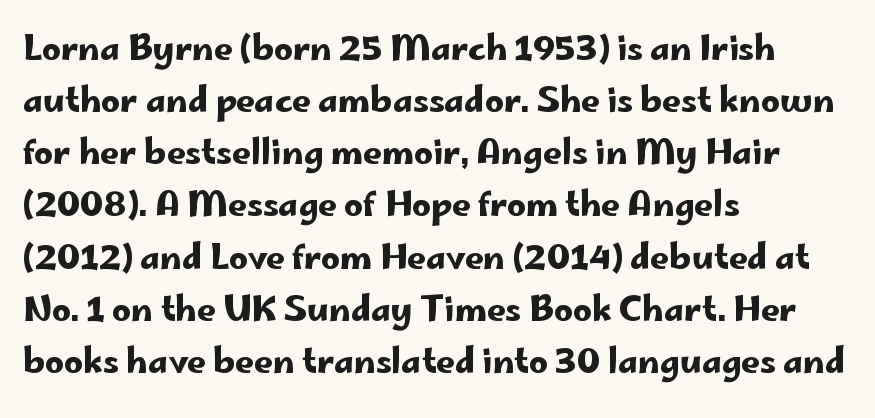
{"serif": "no", "italic": "no", "width": "wide", "stroke_contrast": "low", "x_height": "small", "monospaced": "no", "underline": "no", "align": "left", "line_spacing": "normal", "line_spacing_ratio": 1.58, "letter_spacing": "normal", "letter_spacing_em": 0.0, "glyph_px": 33}
